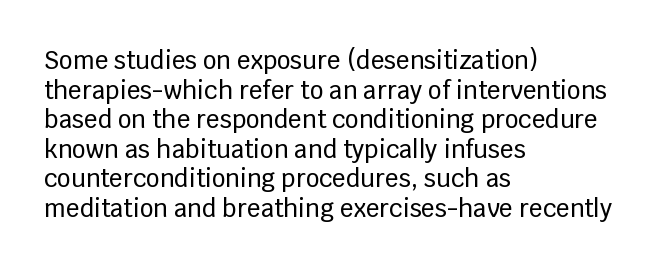
The rag falls on the right side of this text block. This sample uses an upright cut, with every glyph sitting square on the baseline. This sample uses plain, unmodified letter spacing. The strip under each line holds only bare page.
